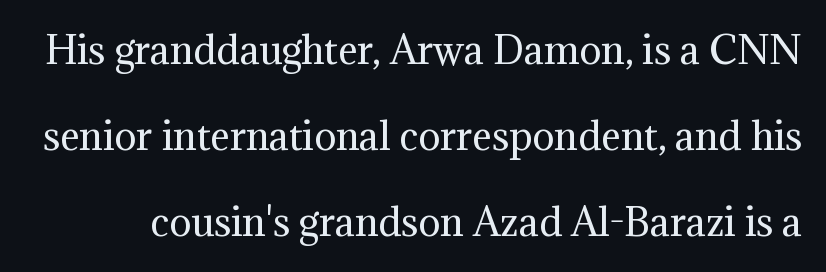
{"serif": "yes", "italic": "no", "bold": "no", "weight": "regular", "width": "normal", "stroke_contrast": "medium", "x_height": "medium", "monospaced": "no", "underline": "no", "line_spacing": "loose", "line_spacing_ratio": 2.33, "letter_spacing": "normal", "letter_spacing_em": 0.0, "glyph_px": 37}
